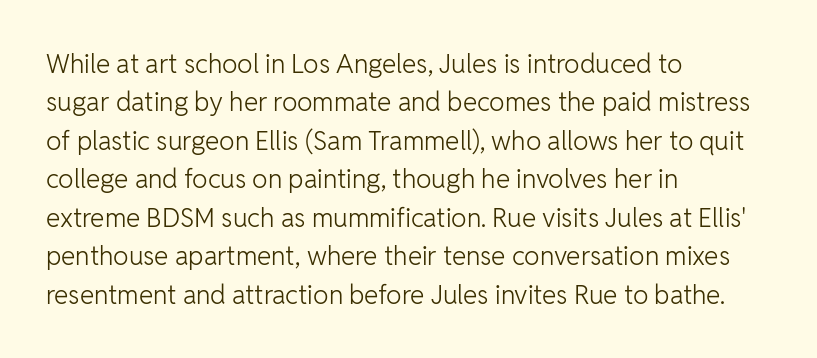
Q: Is the text bold? A: No.
Q: Is the text italic (slanted)? A: No, it is upright.
Q: Is the text underlined? A: No.
Q: How is the paragraph aligned? A: Left-aligned.
Q: Is the spacing between letters normal or unusually wide? A: Normal.
Q: Is the spacing between lines tight, normal or loose? A: Normal.
